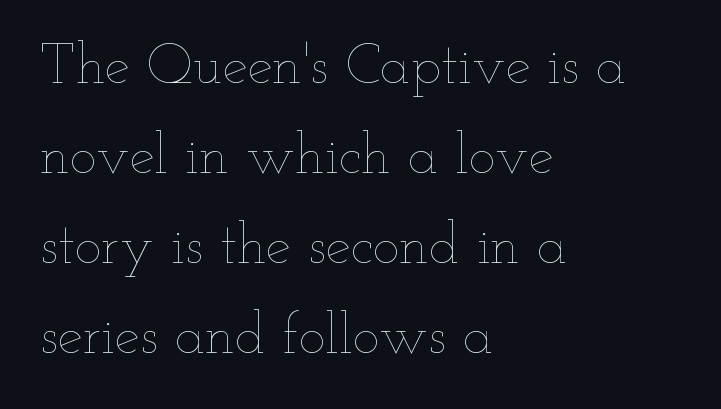
Q: Is the text bold? A: No.
Q: Is the text italic (slanted)? A: No, it is upright.
Q: Is the text underlined? A: No.
Q: How is the paragraph aligned? A: Left-aligned.
Q: Is the spacing between letters normal or unusually wide? A: Normal.
Q: Is the spacing between lines tight, normal or loose? A: Normal.
Q: Width (condensed, normal, or wide)? A: Wide.
Q: Stroke contrast? A: Low.
Q: x-height? A: Small.
Q: Monospaced? A: No.
